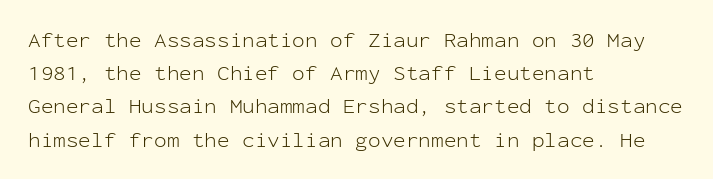
{"italic": "no", "bold": "no", "underline": "no", "align": "left", "line_spacing": "normal", "line_spacing_ratio": 1.58, "letter_spacing": "normal", "letter_spacing_em": 0.0, "glyph_px": 21}
